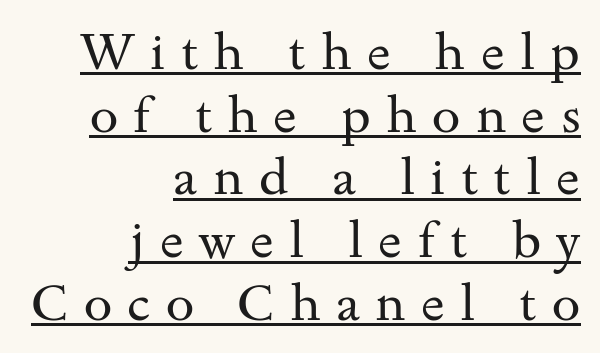
{"serif": "yes", "italic": "no", "bold": "no", "weight": "regular", "width": "wide", "stroke_contrast": "medium", "x_height": "small", "monospaced": "no", "underline": "yes", "align": "right", "line_spacing_ratio": 1.23, "letter_spacing": "wide", "letter_spacing_em": 0.3, "glyph_px": 51}
